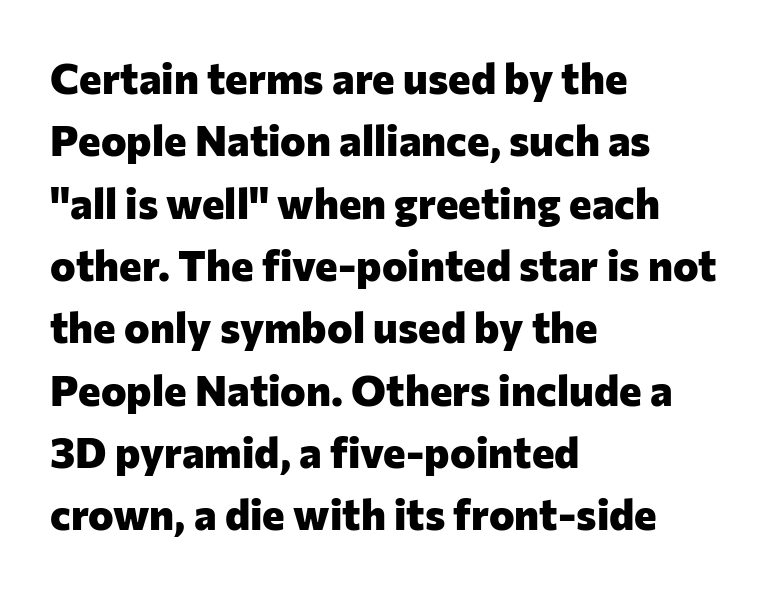
Q: Is the text bold? A: Yes.
Q: Is the text italic (slanted)? A: No, it is upright.
Q: Is the typeface a serif or a sans-serif typeface? A: Sans-serif.
Q: Is the text underlined? A: No.
Q: How is the paragraph aligned? A: Left-aligned.
Q: Is the spacing between letters normal or unusually wide? A: Normal.
Q: Is the spacing between lines tight, normal or loose? A: Normal.
Q: Width (condensed, normal, or wide)? A: Normal.
Q: Stroke contrast? A: Low.
Q: x-height? A: Medium.
Q: Monospaced? A: No.
